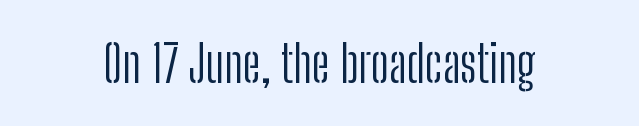
A typesetter would call this zero additional tracking. Serifs: no, the terminals of the letterforms are clean. Ordinary non-slanted type is in use. Is this a fixed-width face? No — the glyphs have proportional, varying widths. The weight tops out at a normal text grade.
